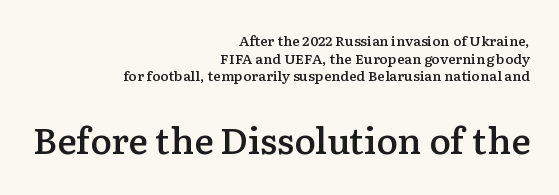
Character size in the trailing block exceeds that of the leading block. To sum up the face: it has serifs. The horizontal fit of the characters is conventional and even. The lettering holds an erect, upright posture throughout. A clean baseline with only descenders dipping below it.
